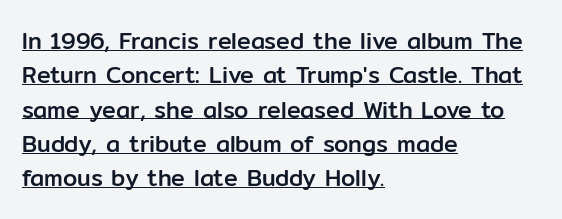
The image shows 23 px text type, upright; set left-aligned, normal line spacing (1.49x), normal letter spacing, underlined.
